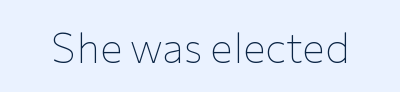
The image shows 42 px thin sans-serif type, upright; set normal letter spacing, not underlined; low stroke contrast and a medium x-height.
